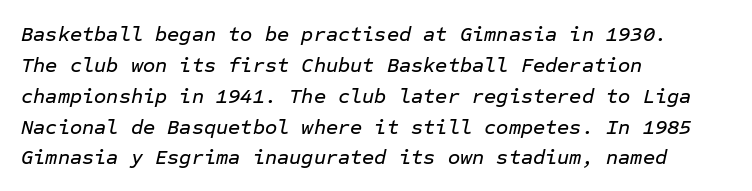
{"italic": "yes", "lean": "right", "slant_degrees": 12, "underline": "no", "align": "left", "line_spacing": "normal", "line_spacing_ratio": 1.47, "letter_spacing": "normal", "letter_spacing_em": 0.0, "glyph_px": 21}
